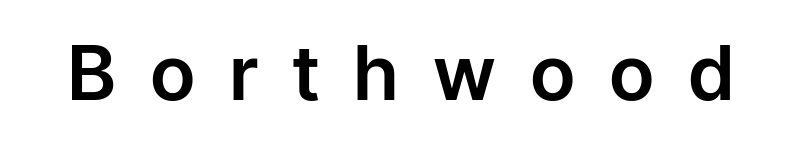
Q: Is the text italic (slanted)? A: No, it is upright.
Q: Is the typeface a serif or a sans-serif typeface? A: Sans-serif.
Q: Is the text underlined? A: No.
Q: Is the spacing between letters normal or unusually wide? A: Unusually wide.
Q: Width (condensed, normal, or wide)? A: Normal.
Q: Stroke contrast? A: Low.
Q: x-height? A: Medium.
Q: Monospaced? A: No.
